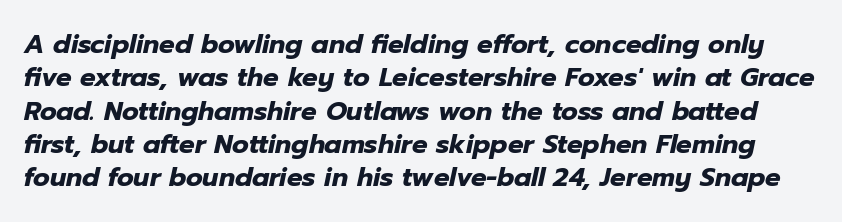
Q: Is the text bold? A: Yes.
Q: Is the text italic (slanted)? A: Yes, it leans right by about 12 degrees.
Q: Is the text underlined? A: No.
Q: Is the spacing between letters normal or unusually wide? A: Normal.
Q: Is the spacing between lines tight, normal or loose? A: Normal.
